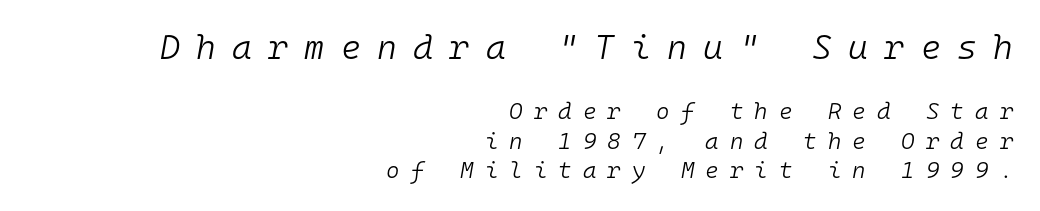
{"italic": "yes", "lean": "right", "slant_degrees": 10, "bold": "no", "weight": "light", "width": "normal", "stroke_contrast": "low", "x_height": "medium", "monospaced": "yes", "underline": "no", "align": "right", "line_spacing": "normal", "line_spacing_ratio": 1.27, "letter_spacing": "wide", "letter_spacing_em": 0.48, "larger_block": "first", "size_ratio": 1.48, "glyph_px": 34}
